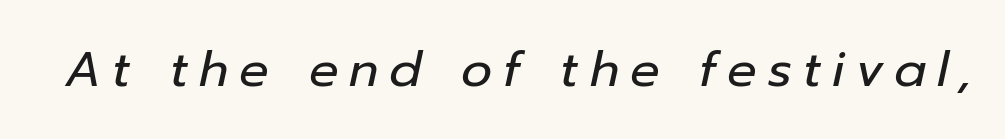
The image shows 49 px regular-weight type, italic (leaning right); set unusually wide letter spacing (+0.22 em), not underlined; low stroke contrast and a medium x-height.
